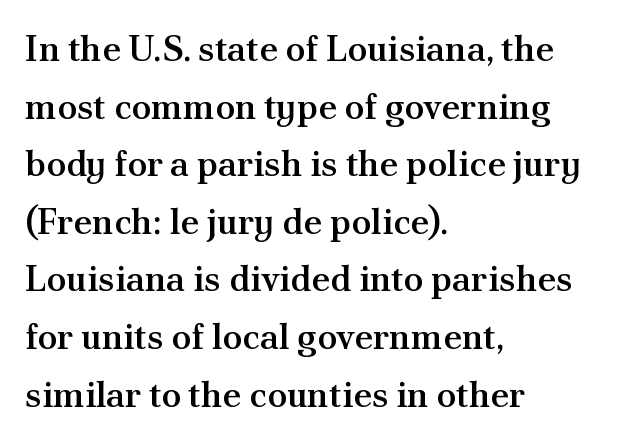
The image shows 36 px semibold serif type, upright; set left-aligned, normal line spacing (1.6x), normal letter spacing, not underlined; medium stroke contrast and a small x-height.
